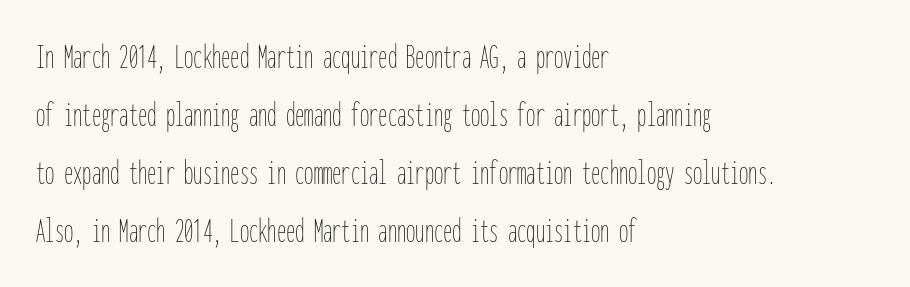
Q: Is the text bold? A: No.
Q: Is the text italic (slanted)? A: No, it is upright.
Q: Is the text underlined? A: No.
Q: How is the paragraph aligned? A: Left-aligned.
Q: Is the spacing between letters normal or unusually wide? A: Normal.
Q: Is the spacing between lines tight, normal or loose? A: Normal.
Q: Width (condensed, normal, or wide)? A: Condensed.
Q: Stroke contrast? A: Low.
Q: x-height? A: Medium.
Q: Monospaced? A: Yes.
